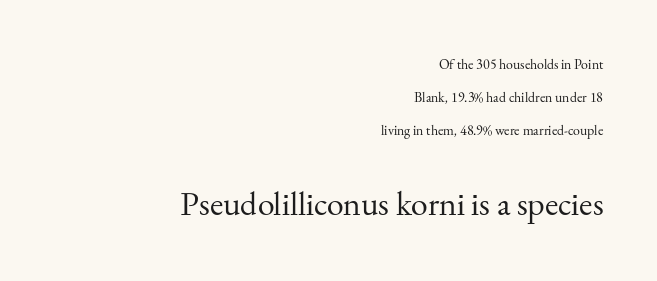
{"serif": "yes", "italic": "no", "bold": "no", "weight": "regular", "width": "normal", "stroke_contrast": "medium", "x_height": "small", "monospaced": "no", "underline": "no", "align": "right", "line_spacing": "loose", "line_spacing_ratio": 2.36, "letter_spacing": "normal", "letter_spacing_em": 0.0, "larger_block": "second", "size_ratio": 2.43, "glyph_px": 34}
